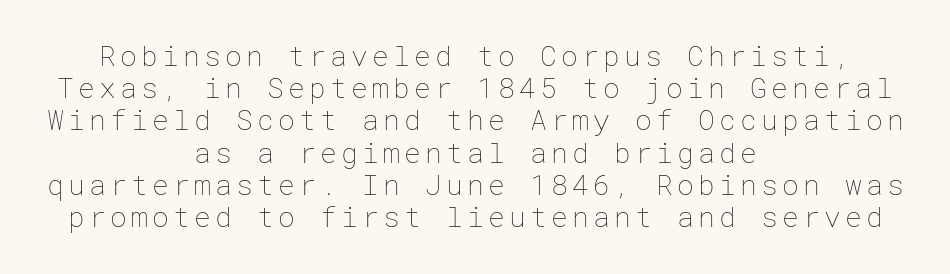
The image shows 28 px thin type, upright; set centered, tight line spacing (1.15x), not underlined; low stroke contrast and a medium x-height.
